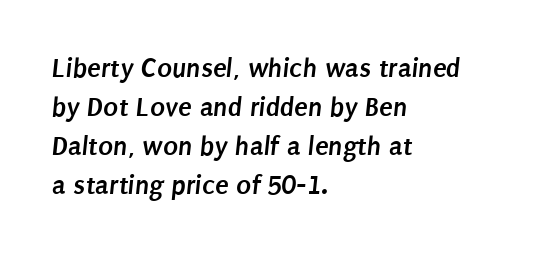
The image shows 28 px semibold, condensed sans-serif type; set left-aligned, normal line spacing (1.39x), normal letter spacing, not underlined; low stroke contrast and a large x-height.
